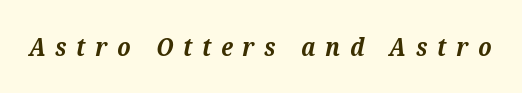
The image shows 25 px bold type, italic (leaning right); set unusually wide letter spacing (+0.39 em), not underlined.
